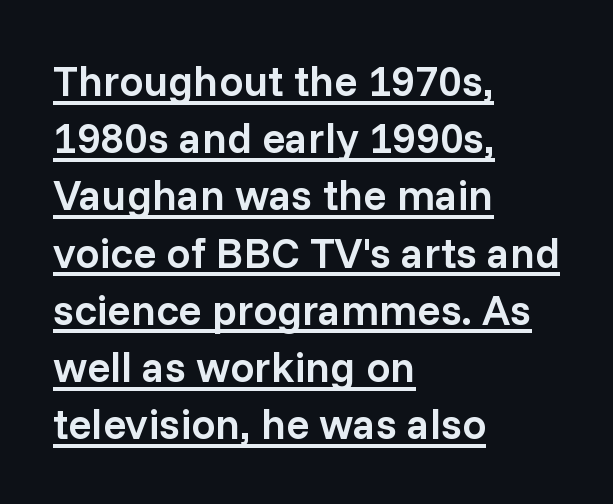
Q: Is the text bold? A: Semi-bold.
Q: Is the text italic (slanted)? A: No, it is upright.
Q: Is the typeface a serif or a sans-serif typeface? A: Sans-serif.
Q: Is the text underlined? A: Yes.
Q: How is the paragraph aligned? A: Left-aligned.
Q: Is the spacing between letters normal or unusually wide? A: Normal.
Q: Is the spacing between lines tight, normal or loose? A: Normal.
Q: Width (condensed, normal, or wide)? A: Normal.
Q: Stroke contrast? A: Low.
Q: x-height? A: Medium.
Q: Monospaced? A: No.
